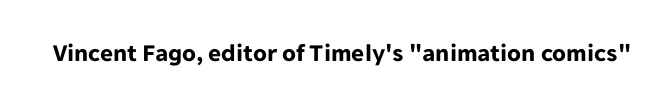
{"italic": "no", "bold": "yes", "underline": "no", "letter_spacing": "normal", "letter_spacing_em": 0.0, "glyph_px": 25}
